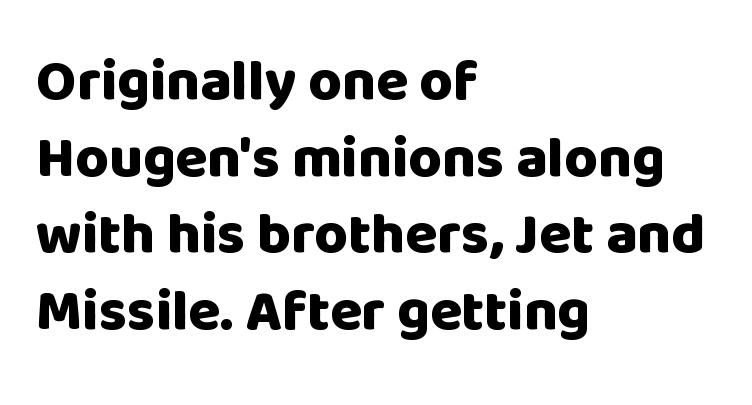
Summary of vertical rhythm: regular, with standard interline spacing. The lettering stays uniformly vertical, giving the passage a roman look. These lines carry a lot of weight — the face is fully bold. The passage shown is typed in a proportional face where columns would drift.
